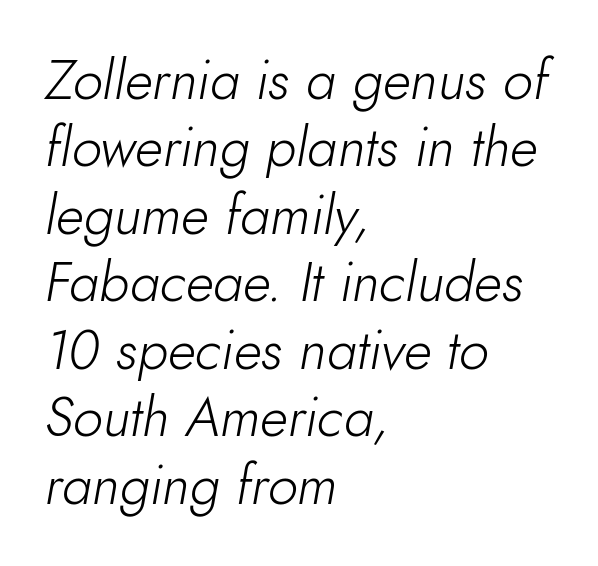
This sample is left-justified, so line endings fall wherever the words run out. The passage shown is not bold in any degree. The passage shown is typed in a proportional face where columns would drift. In terms of leading, this rendering sits right in the middle. This sample uses plain, unmodified letter spacing.
